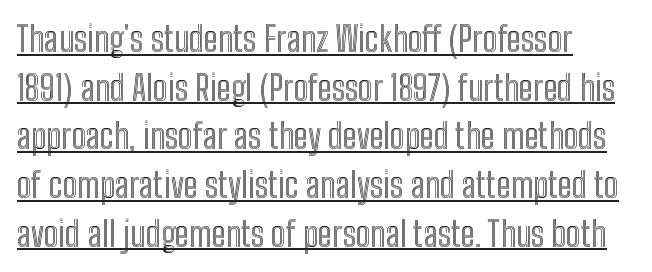
Q: Is the text italic (slanted)? A: No, it is upright.
Q: Is the text underlined? A: Yes.
Q: How is the paragraph aligned? A: Left-aligned.
Q: Is the spacing between letters normal or unusually wide? A: Normal.
Q: Is the spacing between lines tight, normal or loose? A: Normal.
Q: Width (condensed, normal, or wide)? A: Condensed.
Q: x-height? A: Medium.
Q: Monospaced? A: No.
